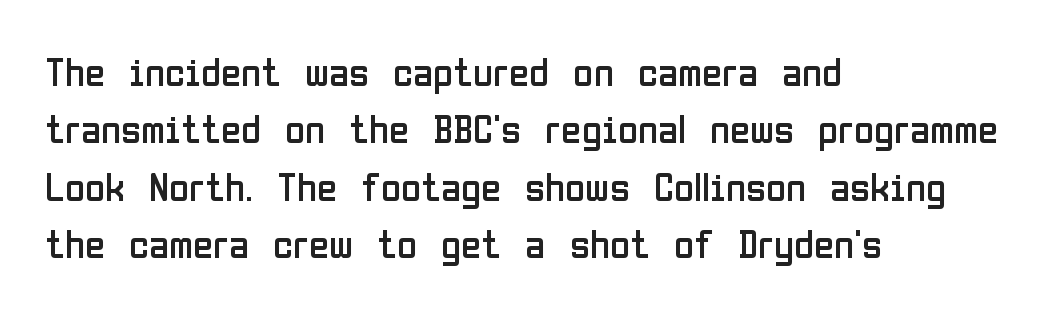
The image shows 41 px regular-weight, condensed sans-serif type, upright; set left-aligned, normal line spacing (1.4x), normal letter spacing, not underlined; low stroke contrast and a medium x-height.
